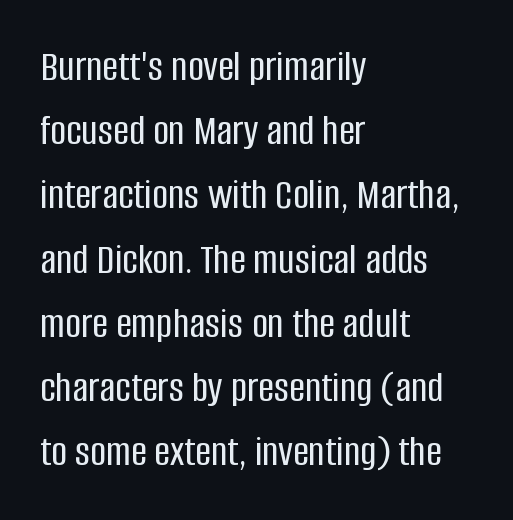
{"serif": "no", "italic": "no", "width": "condensed", "stroke_contrast": "low", "x_height": "large", "monospaced": "no", "underline": "no", "align": "left", "line_spacing": "normal", "line_spacing_ratio": 1.46, "letter_spacing": "normal", "letter_spacing_em": 0.0, "glyph_px": 44}
